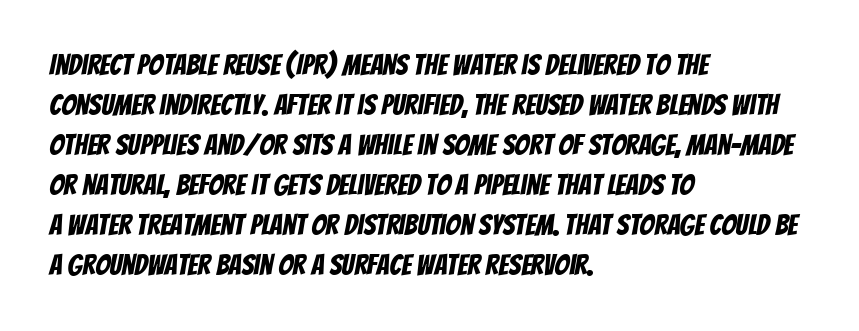
Q: Is the typeface a serif or a sans-serif typeface? A: Sans-serif.
Q: Is the text underlined? A: No.
Q: How is the paragraph aligned? A: Left-aligned.
Q: Is the spacing between letters normal or unusually wide? A: Normal.
Q: Is the spacing between lines tight, normal or loose? A: Normal.
Q: Width (condensed, normal, or wide)? A: Condensed.
Q: Stroke contrast? A: Low.
Q: x-height? A: Large.
Q: Monospaced? A: No.
